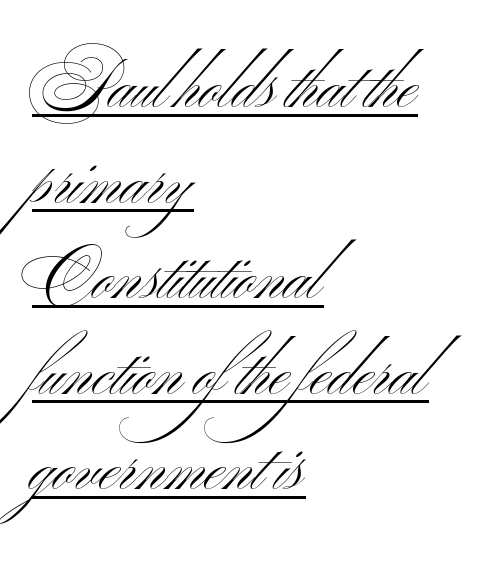
Q: Is the text bold? A: No.
Q: Is the text italic (slanted)? A: Yes.
Q: Is the typeface a serif or a sans-serif typeface? A: Sans-serif.
Q: Is the text underlined? A: Yes.
Q: How is the paragraph aligned? A: Left-aligned.
Q: Is the spacing between letters normal or unusually wide? A: Normal.
Q: Is the spacing between lines tight, normal or loose? A: Normal.
Q: Width (condensed, normal, or wide)? A: Wide.
Q: Stroke contrast? A: Medium.
Q: x-height? A: Small.
Q: Monospaced? A: No.
